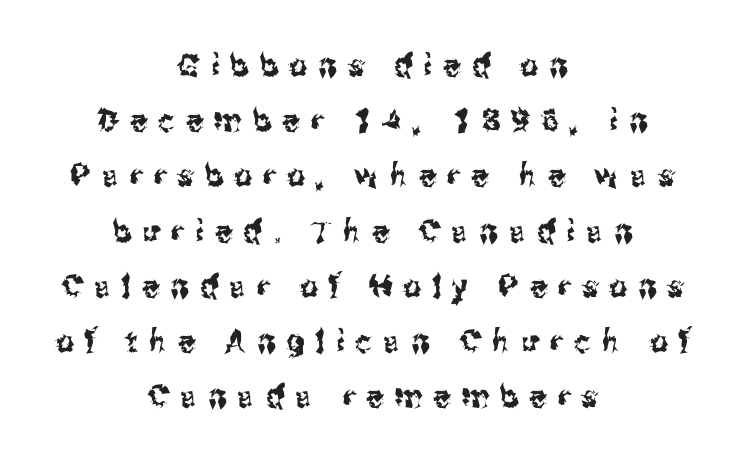
The image shows 31 px condensed sans-serif type, upright; set centered, line spacing 1.78x, unusually wide letter spacing (+0.37 em), not underlined; medium stroke contrast and a medium x-height.
